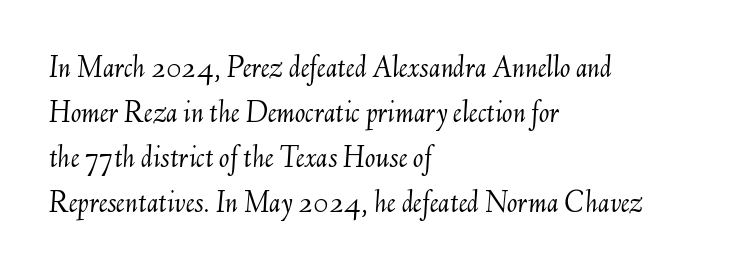
Q: Is the text bold? A: No.
Q: Is the text italic (slanted)? A: Yes, it leans right by about 6 degrees.
Q: Is the text underlined? A: No.
Q: How is the paragraph aligned? A: Left-aligned.
Q: Is the spacing between letters normal or unusually wide? A: Normal.
Q: Is the spacing between lines tight, normal or loose? A: Normal.
Q: Width (condensed, normal, or wide)? A: Normal.
Q: Stroke contrast? A: Medium.
Q: x-height? A: Small.
Q: Monospaced? A: No.
